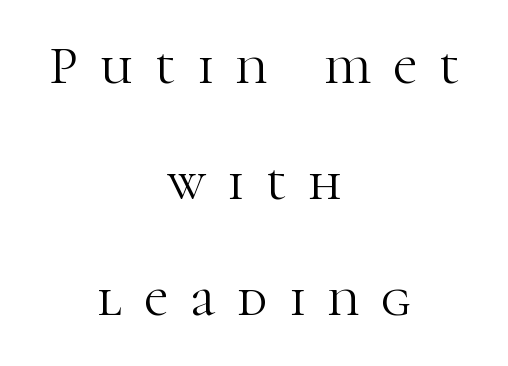
The image shows 53 px light serif type, upright; set centered, loose line spacing (2.19x), unusually wide letter spacing (+0.42 em), not underlined; high stroke contrast and a medium x-height.
